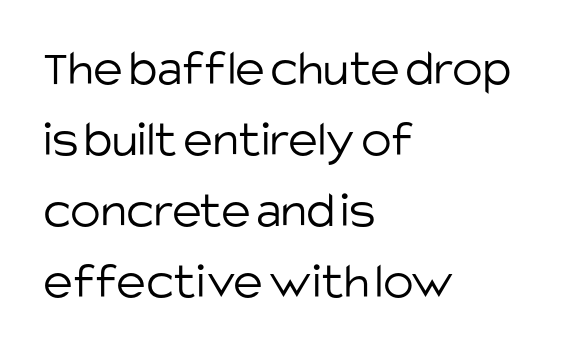
The image shows 51 px light sans-serif type, upright; set left-aligned, normal line spacing (1.39x), normal letter spacing, not underlined; low stroke contrast and a large x-height.
